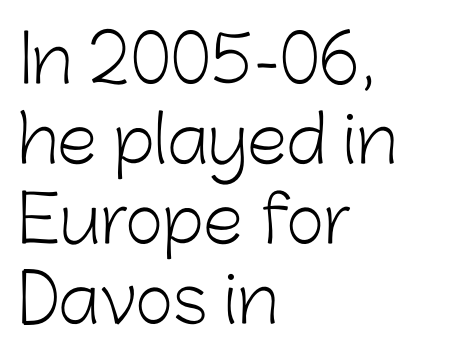
The image shows 65 px light sans-serif type, upright; set left-aligned, line spacing 1.23x, normal letter spacing, not underlined; low stroke contrast and a medium x-height.
